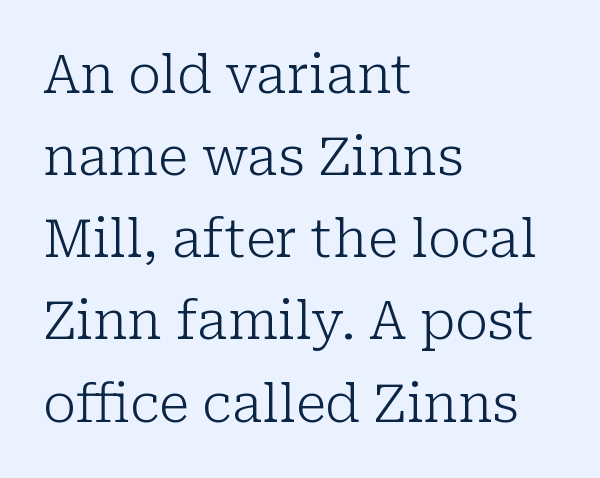
Check the space under the baseline: it is left empty. Heft: none added — not bold. Notice how descenders clear the ascenders below comfortably — that's standard leading. The rendering keeps characters at their native spacing.
